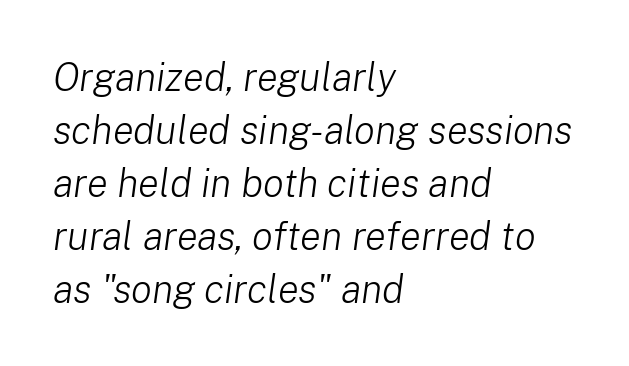
{"italic": "yes", "lean": "right", "slant_degrees": 8, "bold": "no", "weight": "light", "width": "normal", "stroke_contrast": "low", "x_height": "medium", "monospaced": "no", "underline": "no", "align": "left", "line_spacing": "normal", "line_spacing_ratio": 1.36, "letter_spacing": "normal", "letter_spacing_em": 0.0, "glyph_px": 39}
